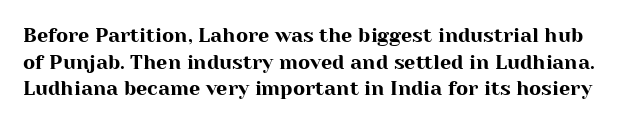
Every character sits straight up, as roman type does. Short note: letters normally spaced. The baseline area is clear. Compared with typical paragraphs, the rows here are spaced about the same.
